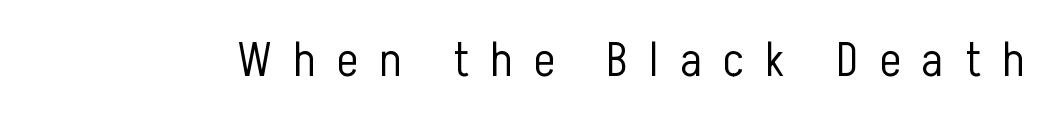
{"serif": "no", "italic": "no", "bold": "no", "weight": "light", "width": "condensed", "stroke_contrast": "low", "x_height": "medium", "monospaced": "no", "underline": "no", "letter_spacing": "wide", "letter_spacing_em": 0.44, "glyph_px": 49}
